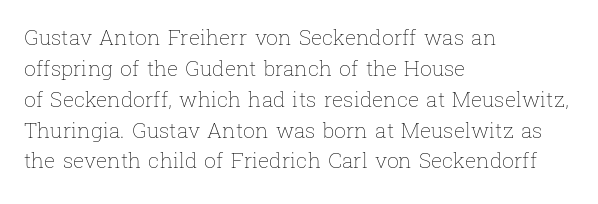
The image shows 21 px text type, upright; set left-aligned, normal line spacing (1.47x), normal letter spacing, not underlined.
